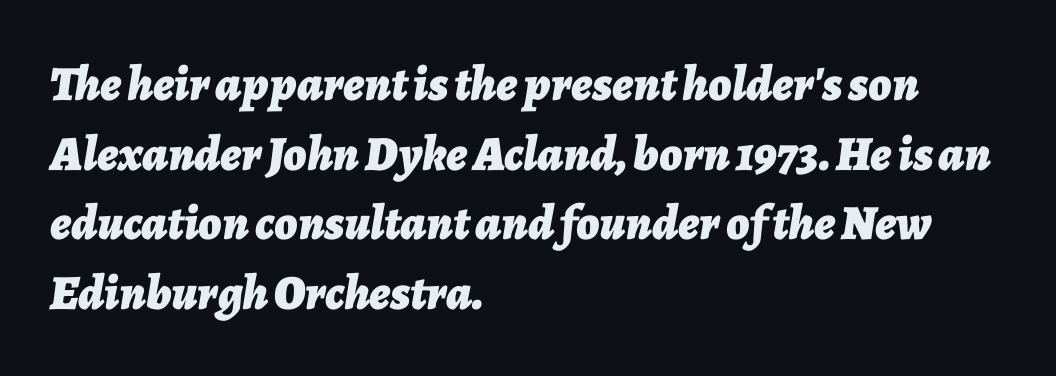
{"italic": "yes", "lean": "right", "slant_degrees": 7, "bold": "yes", "weight": "bold", "width": "normal", "stroke_contrast": "low", "x_height": "medium", "monospaced": "no", "underline": "no", "align": "left", "line_spacing": "normal", "line_spacing_ratio": 1.42, "letter_spacing": "normal", "letter_spacing_em": 0.0, "glyph_px": 49}
